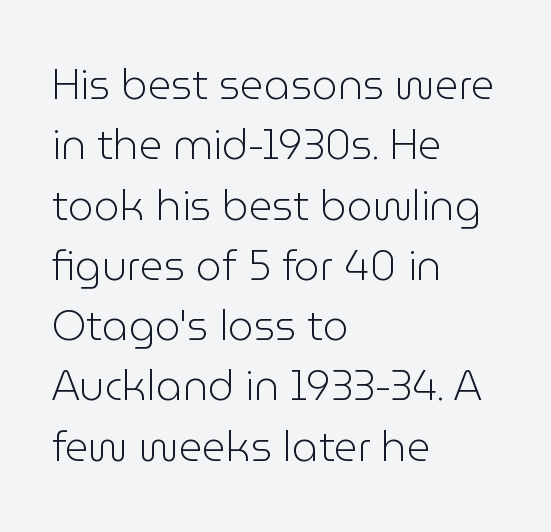
The image shows 41 px light sans-serif type, upright; set left-aligned, normal line spacing (1.47x), normal letter spacing, not underlined; low stroke contrast and a medium x-height.
